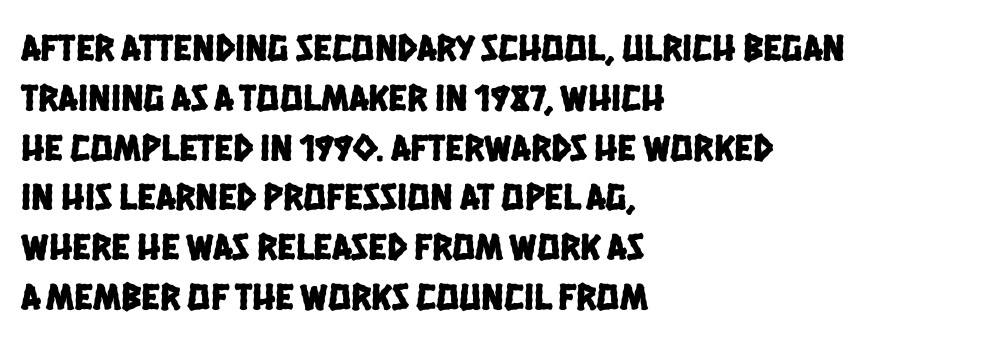
The image shows 38 px condensed sans-serif type; set left-aligned, normal line spacing (1.31x), normal letter spacing, not underlined; low stroke contrast and a large x-height.
